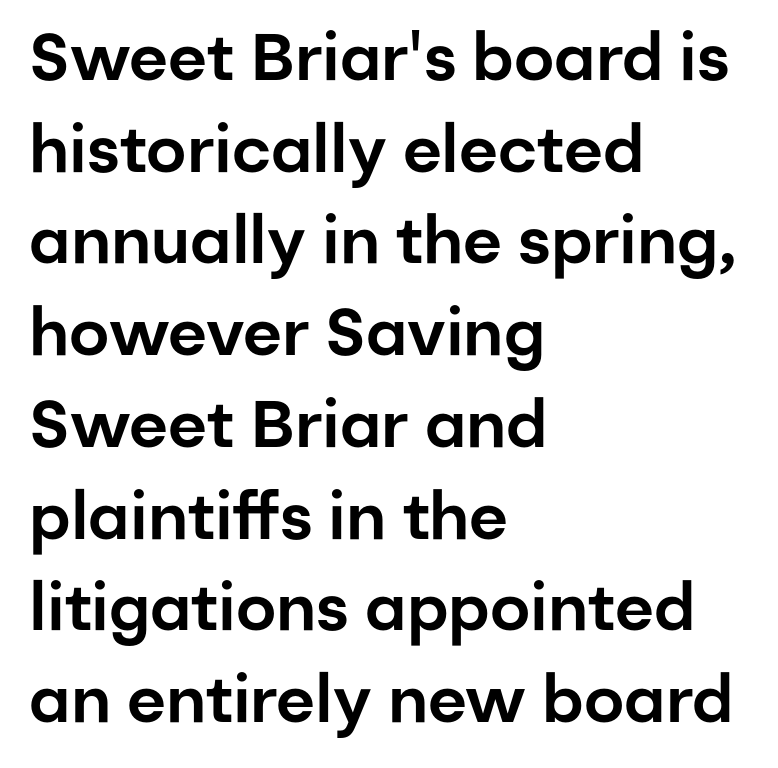
Q: Is the text italic (slanted)? A: No, it is upright.
Q: Is the typeface a serif or a sans-serif typeface? A: Sans-serif.
Q: Is the text underlined? A: No.
Q: How is the paragraph aligned? A: Left-aligned.
Q: Is the spacing between letters normal or unusually wide? A: Normal.
Q: Is the spacing between lines tight, normal or loose? A: Normal.
Q: Width (condensed, normal, or wide)? A: Normal.
Q: Stroke contrast? A: Low.
Q: x-height? A: Medium.
Q: Monospaced? A: No.
